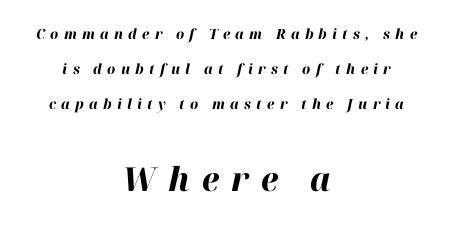
The image shows 33 px bold type, italic (leaning right); set centered, loose line spacing (2.5x), unusually wide letter spacing (+0.37 em), not underlined; the second (bottom) block is 2.36x larger; high stroke contrast and a medium x-height.
